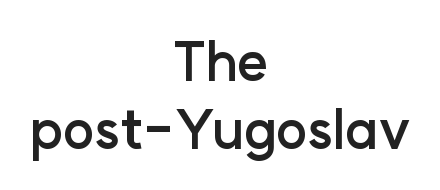
This rendering features lettering with no underline. A roman cut, with each character standing at attention. Notice how thick the strokes are: this is what a full bold looks like. Characters follow at the spacing the type designer built in. Regarding serifs, this sample does without them. Visually the block forms a symmetrical silhouette, jagged on both flanks.
